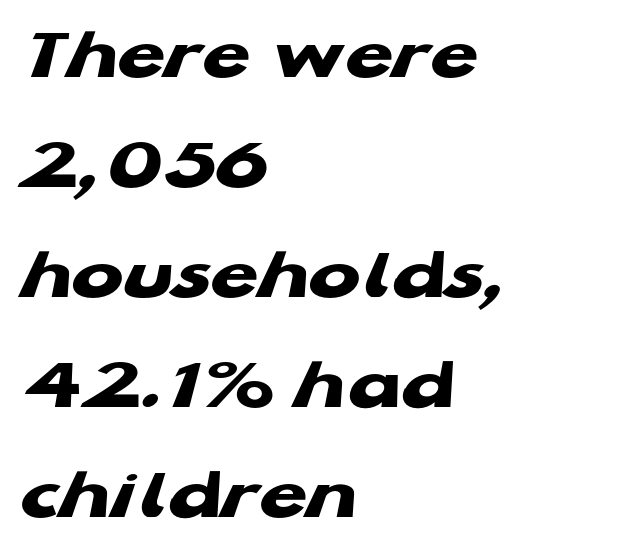
Q: Is the text bold? A: Yes.
Q: Is the typeface a serif or a sans-serif typeface? A: Sans-serif.
Q: Is the text underlined? A: No.
Q: How is the paragraph aligned? A: Left-aligned.
Q: Is the spacing between letters normal or unusually wide? A: Normal.
Q: Is the spacing between lines tight, normal or loose? A: Normal.
Q: Width (condensed, normal, or wide)? A: Wide.
Q: Stroke contrast? A: Low.
Q: x-height? A: Medium.
Q: Monospaced? A: No.
